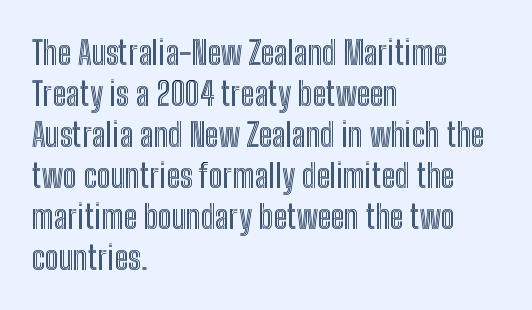
Q: Is the text italic (slanted)? A: No, it is upright.
Q: Is the text underlined? A: No.
Q: How is the paragraph aligned? A: Left-aligned.
Q: Is the spacing between letters normal or unusually wide? A: Normal.
Q: Width (condensed, normal, or wide)? A: Condensed.
Q: x-height? A: Medium.
Q: Monospaced? A: No.
